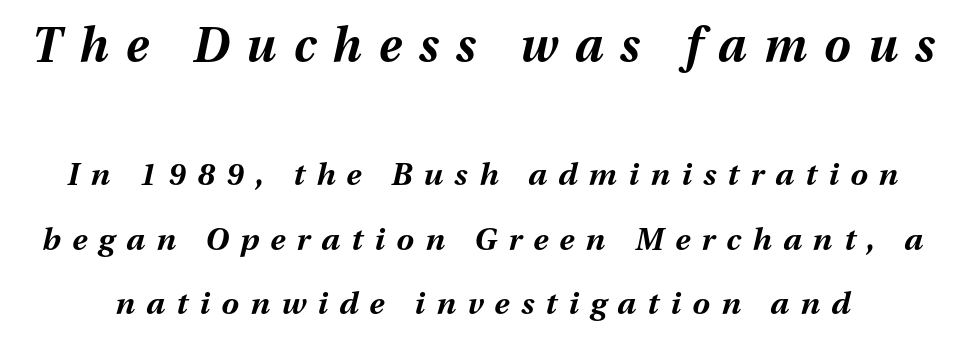
The image shows 47 px bold type, italic (leaning right); set loose line spacing (2.09x), unusually wide letter spacing (+0.37 em), not underlined; the first (top) block is 1.52x larger; medium stroke contrast and a medium x-height.
